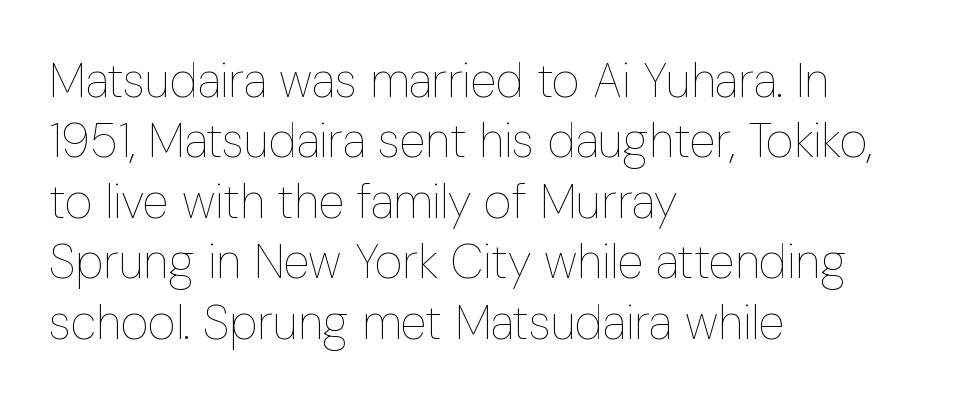
{"italic": "no", "bold": "no", "weight": "thin", "width": "condensed", "stroke_contrast": "low", "x_height": "medium", "monospaced": "no", "underline": "no", "align": "left", "line_spacing": "normal", "line_spacing_ratio": 1.26, "letter_spacing": "normal", "letter_spacing_em": 0.0, "glyph_px": 48}
